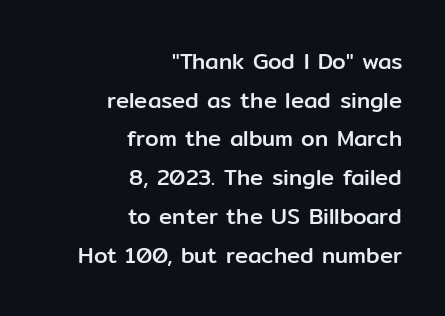
Q: Is the text italic (slanted)? A: No, it is upright.
Q: Is the text underlined? A: No.
Q: How is the paragraph aligned? A: Right-aligned.
Q: Is the spacing between letters normal or unusually wide? A: Normal.
